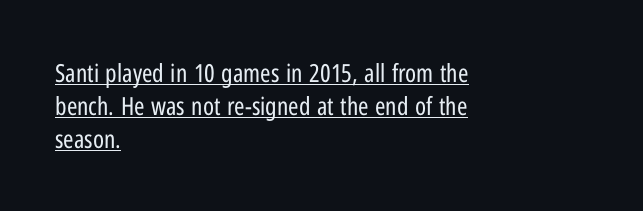
The image shows 25 px text type, upright; set left-aligned, normal line spacing (1.32x), normal letter spacing, underlined.
